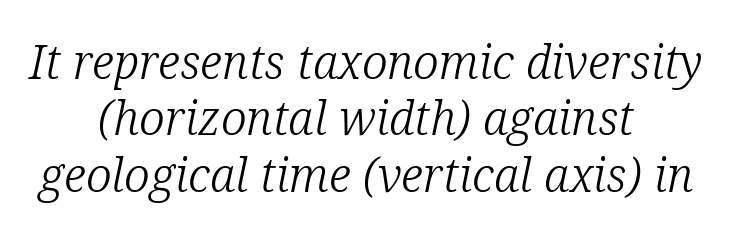
Caption: face not bold, strokes unweighted. Letterform terminals end in serifs throughout the passage. In terms of posture, this sample is oblique. Plain, unruled lines of type. This sample has the flowing, uneven cadence of proportional lettering. Look at the tracking — it's just the regular setting, nothing added.
